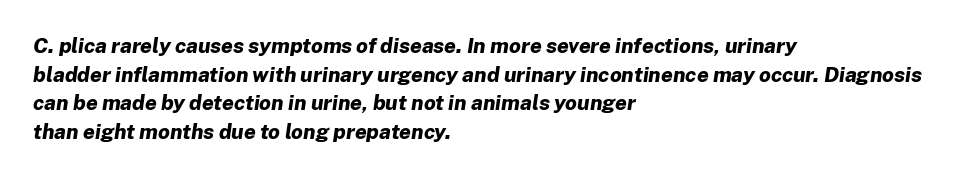
Q: Is the text bold? A: Yes.
Q: Is the text italic (slanted)? A: Yes, it leans right by about 8 degrees.
Q: Is the text underlined? A: No.
Q: How is the paragraph aligned? A: Left-aligned.
Q: Is the spacing between letters normal or unusually wide? A: Normal.
Q: Is the spacing between lines tight, normal or loose? A: Normal.
